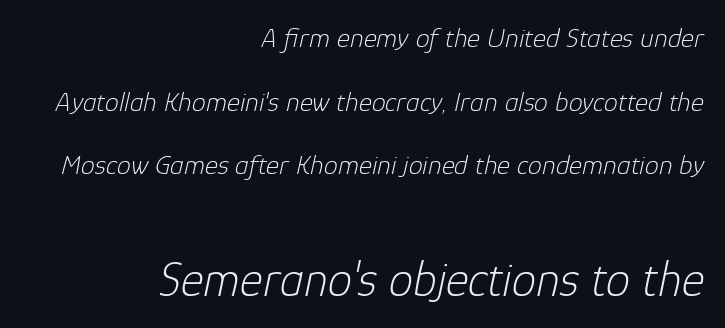
{"italic": "yes", "lean": "right", "slant_degrees": 12, "bold": "no", "weight": "light", "width": "normal", "stroke_contrast": "low", "x_height": "medium", "monospaced": "no", "underline": "no", "align": "right", "line_spacing": "loose", "line_spacing_ratio": 2.27, "letter_spacing": "normal", "letter_spacing_em": 0.0, "larger_block": "second", "size_ratio": 1.75, "glyph_px": 49}
